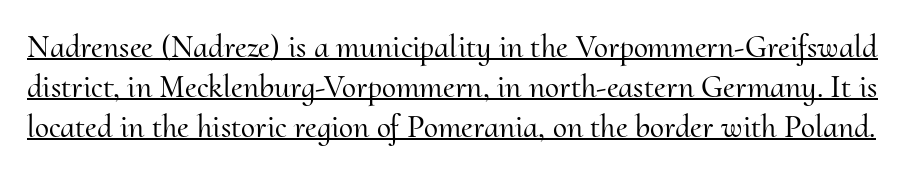
The image shows 32 px serif type, upright; set normal line spacing (1.25x), normal letter spacing, underlined; medium stroke contrast and a small x-height.
